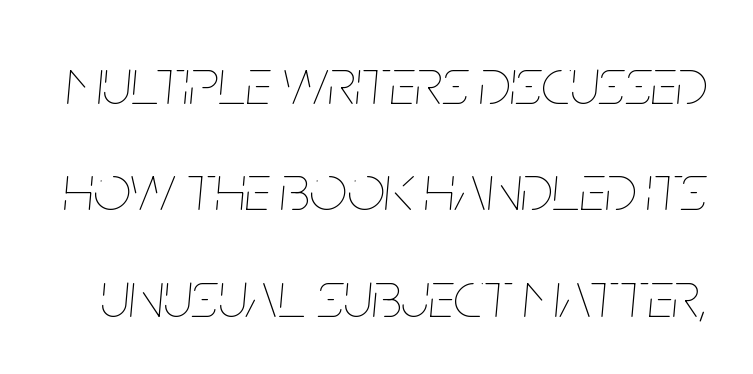
{"italic": "yes", "lean": "right", "slant_degrees": 5, "bold": "no", "weight": "thin", "width": "condensed", "stroke_contrast": "low", "x_height": "large", "monospaced": "no", "underline": "no", "line_spacing": "normal", "line_spacing_ratio": 1.61, "letter_spacing": "normal", "letter_spacing_em": 0.0, "glyph_px": 66}
